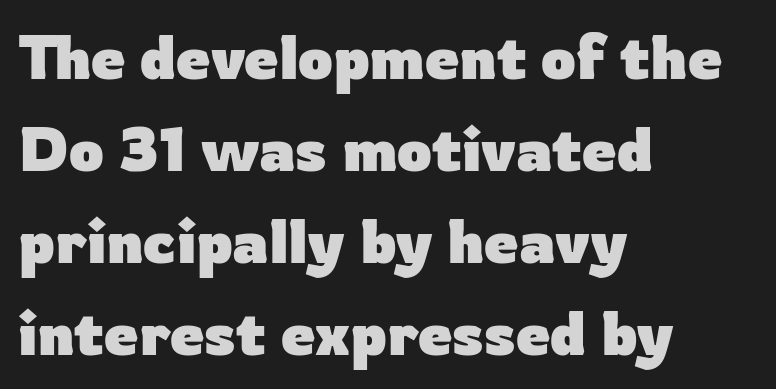
{"serif": "no", "italic": "no", "bold": "yes", "weight": "heavy", "width": "normal", "stroke_contrast": "low", "x_height": "medium", "monospaced": "no", "underline": "no", "align": "left", "line_spacing": "normal", "line_spacing_ratio": 1.51, "letter_spacing": "normal", "letter_spacing_em": 0.0, "glyph_px": 61}
